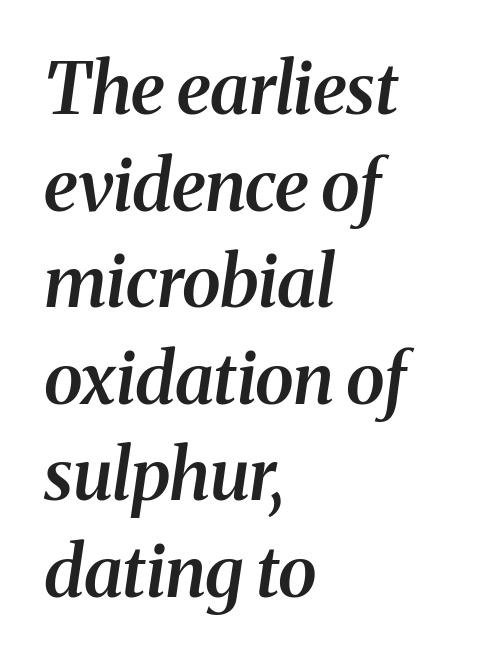
The image shows 71 px semibold serif type, italic (leaning right); set left-aligned, normal line spacing (1.36x), normal letter spacing, not underlined; medium stroke contrast and a medium x-height.
